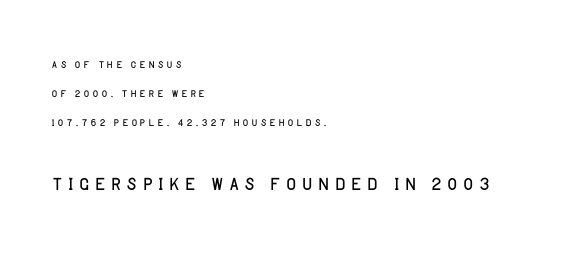
{"italic": "no", "bold": "no", "underline": "no", "align": "left", "line_spacing": "loose", "line_spacing_ratio": 1.94, "larger_block": "second", "size_ratio": 1.8, "glyph_px": 27}
